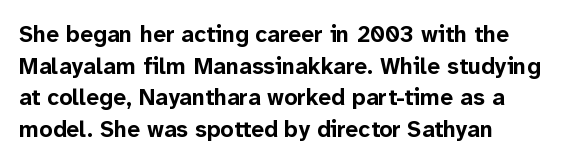
{"italic": "no", "bold": "yes", "underline": "no", "align": "left", "line_spacing": "normal", "line_spacing_ratio": 1.37, "letter_spacing": "normal", "letter_spacing_em": 0.0, "glyph_px": 23}
